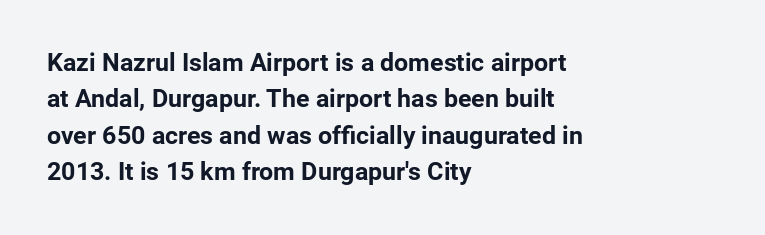
The image shows 25 px bold type, upright; set left-aligned, normal line spacing (1.46x), normal letter spacing, not underlined.
